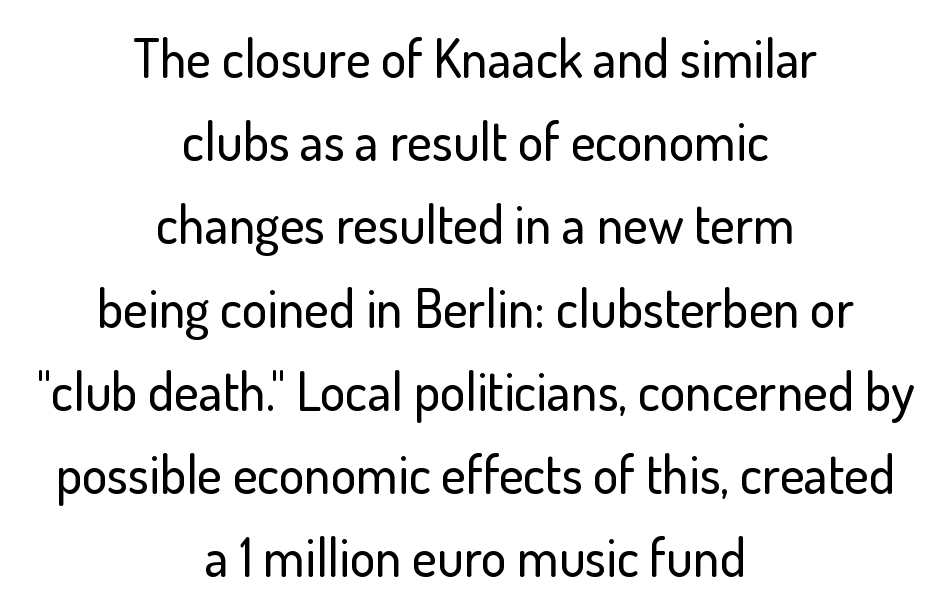
The image shows 53 px sans-serif type, upright; set centered, normal line spacing (1.57x), normal letter spacing, not underlined; low stroke contrast and a small x-height.
